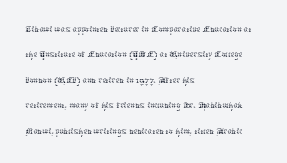
The image shows 21 px text type, upright; set left-aligned, line spacing 1.21x, normal letter spacing, not underlined.
